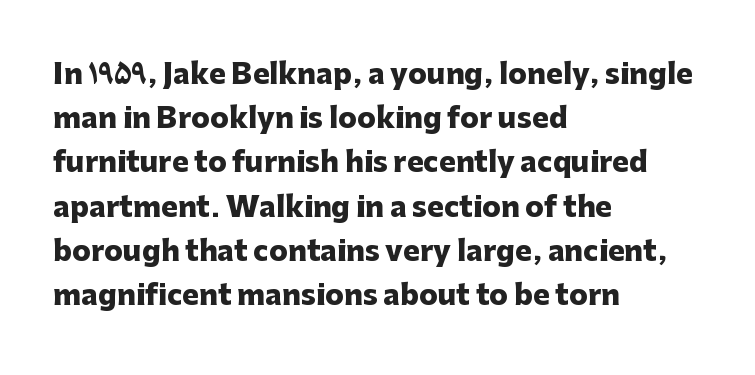
Characters follow at the spacing the type designer built in. Successive baselines arrive at the customary interval. These lines are rendered in a variable-pitch font. A student would call this left alignment; a typographer would say flush left, rag right. Clear beneath every line of the passage. The face used here is a sans, in the tradition of grotesques and geometrics.
